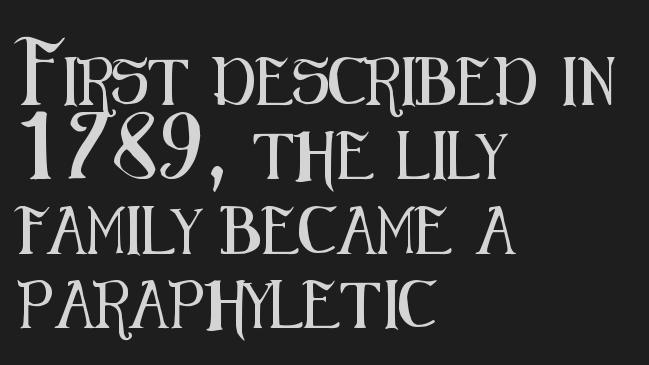
Q: Is the text italic (slanted)? A: No, it is upright.
Q: Is the text underlined? A: No.
Q: How is the paragraph aligned? A: Left-aligned.
Q: Is the spacing between letters normal or unusually wide? A: Normal.
Q: Is the spacing between lines tight, normal or loose? A: Normal.
Q: Width (condensed, normal, or wide)? A: Condensed.
Q: Stroke contrast? A: Medium.
Q: x-height? A: Medium.
Q: Monospaced? A: No.
